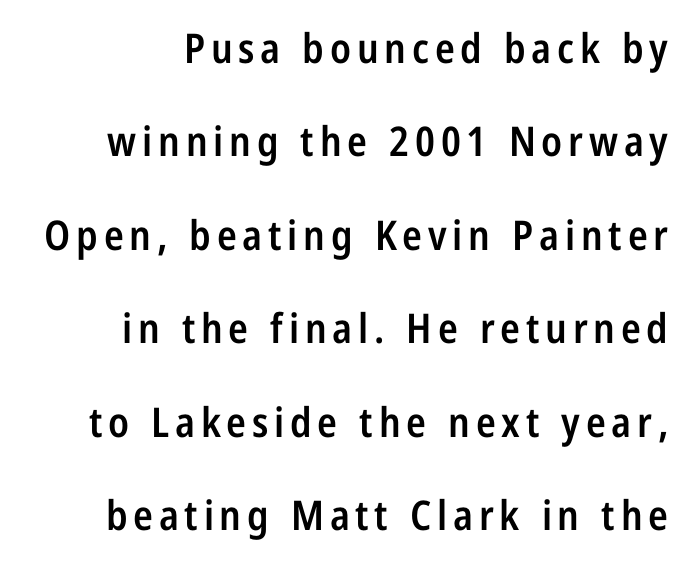
The image shows 41 px semibold, condensed sans-serif type, upright; set right-aligned, loose line spacing (2.28x), not underlined; low stroke contrast and a medium x-height.
